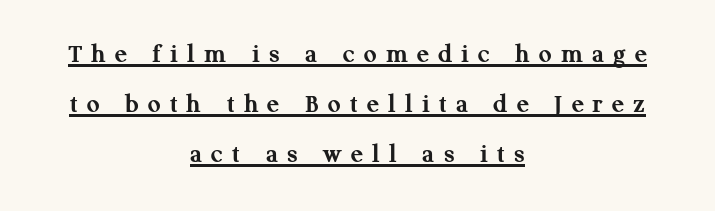
The image shows 28 px semibold serif type, upright; set centered, line spacing 1.78x, unusually wide letter spacing (+0.33 em), underlined; medium stroke contrast and a medium x-height.
